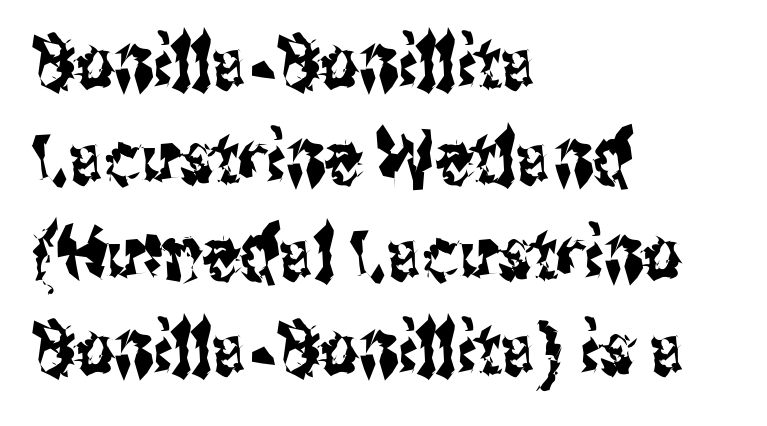
Q: Is the text italic (slanted)? A: No, it is upright.
Q: Is the typeface a serif or a sans-serif typeface? A: Sans-serif.
Q: Is the text underlined? A: No.
Q: How is the paragraph aligned? A: Left-aligned.
Q: Is the spacing between letters normal or unusually wide? A: Normal.
Q: Is the spacing between lines tight, normal or loose? A: Normal.
Q: Width (condensed, normal, or wide)? A: Condensed.
Q: Stroke contrast? A: Medium.
Q: x-height? A: Medium.
Q: Monospaced? A: No.
